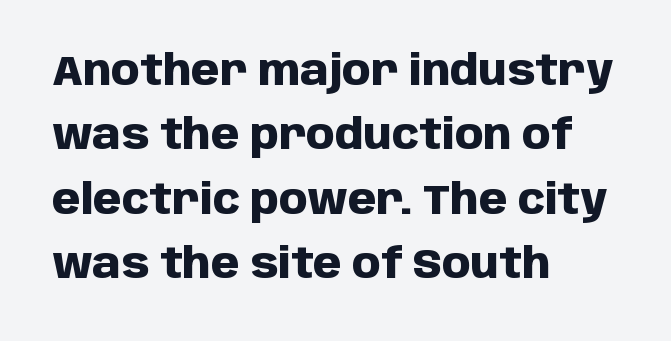
Q: Is the text bold? A: Yes.
Q: Is the text italic (slanted)? A: No, it is upright.
Q: Is the typeface a serif or a sans-serif typeface? A: Sans-serif.
Q: Is the text underlined? A: No.
Q: How is the paragraph aligned? A: Left-aligned.
Q: Is the spacing between letters normal or unusually wide? A: Normal.
Q: Is the spacing between lines tight, normal or loose? A: Normal.
Q: Width (condensed, normal, or wide)? A: Normal.
Q: Stroke contrast? A: Low.
Q: x-height? A: Large.
Q: Monospaced? A: No.
